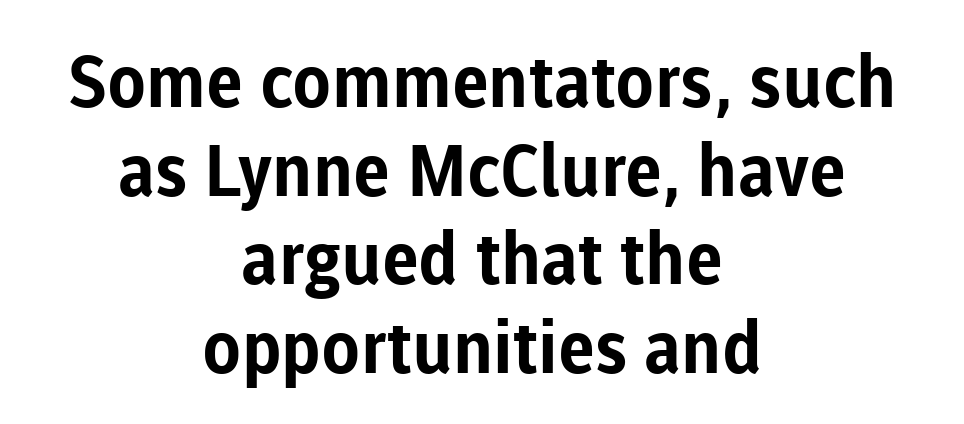
The image shows 72 px bold sans-serif type, upright; set centered, line spacing 1.23x, normal letter spacing, not underlined; low stroke contrast and a medium x-height.
